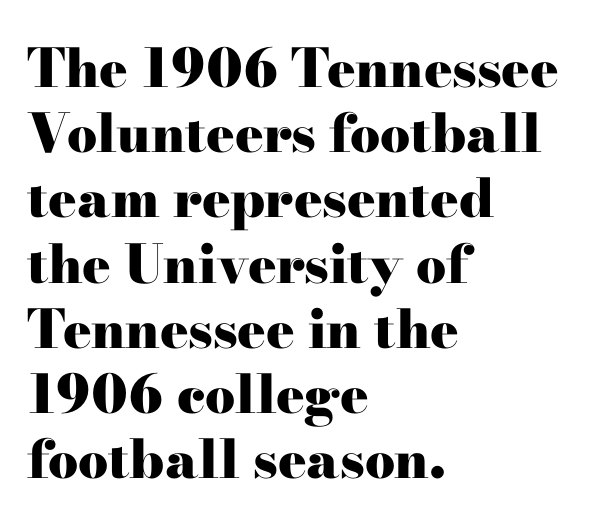
Q: Is the text bold? A: Yes.
Q: Is the text italic (slanted)? A: No, it is upright.
Q: Is the typeface a serif or a sans-serif typeface? A: Serif.
Q: Is the text underlined? A: No.
Q: How is the paragraph aligned? A: Left-aligned.
Q: Is the spacing between letters normal or unusually wide? A: Normal.
Q: Width (condensed, normal, or wide)? A: Wide.
Q: Stroke contrast? A: High.
Q: x-height? A: Small.
Q: Monospaced? A: No.
